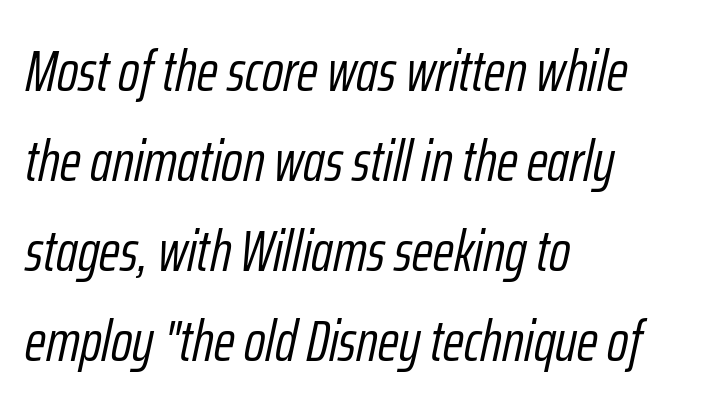
Beneath every word, the page is bare. The lettering tilts uniformly, giving the passage an italic look. You could not count columns in this text — the font is proportionally spaced. The line-height multiplier appears to be the usual default. Inter-character spacing is left at the font's built-in metrics.
